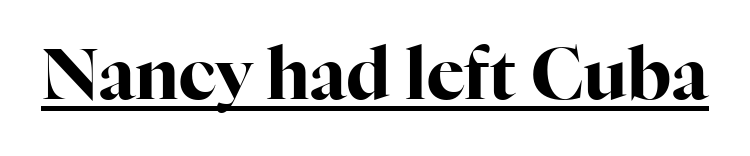
Q: Is the text bold? A: Yes.
Q: Is the text italic (slanted)? A: No, it is upright.
Q: Is the typeface a serif or a sans-serif typeface? A: Serif.
Q: Is the text underlined? A: Yes.
Q: Is the spacing between letters normal or unusually wide? A: Normal.
Q: Width (condensed, normal, or wide)? A: Normal.
Q: Stroke contrast? A: High.
Q: x-height? A: Medium.
Q: Monospaced? A: No.
